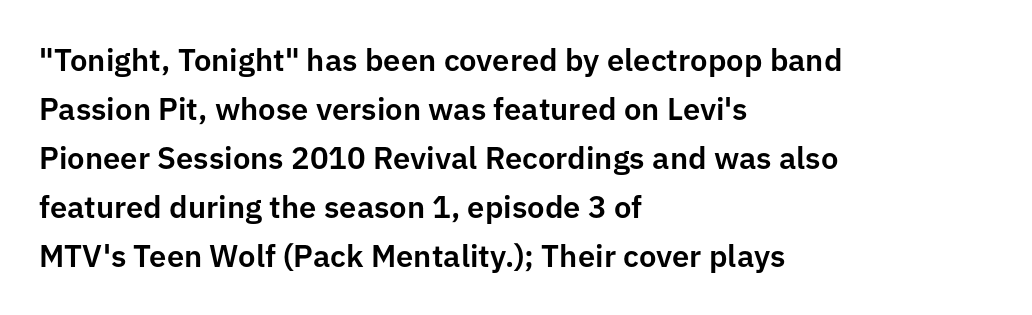
The image shows 31 px sans-serif type, upright; set left-aligned, normal line spacing (1.58x), normal letter spacing, not underlined; low stroke contrast and a medium x-height.
